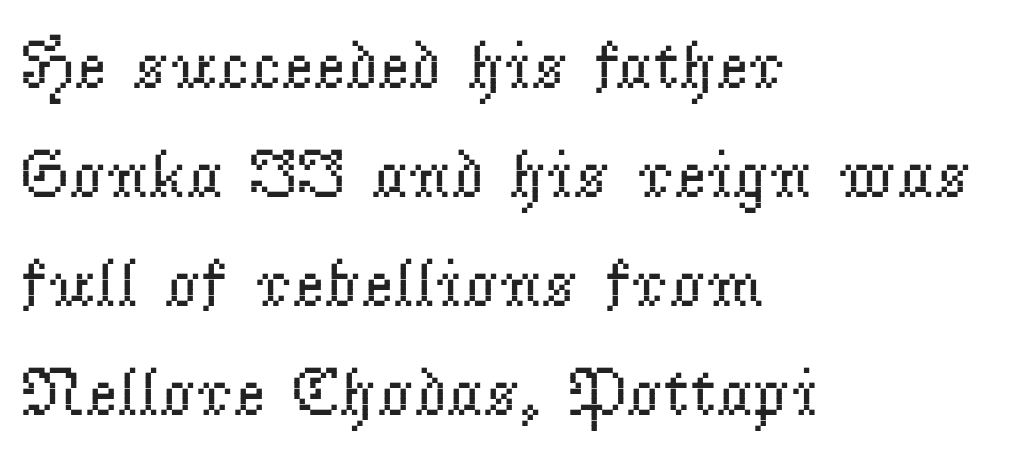
{"serif": "yes", "italic": "no", "bold": "no", "weight": "regular", "width": "normal", "stroke_contrast": "low", "x_height": "small", "monospaced": "no", "underline": "no", "align": "left", "line_spacing": "normal", "line_spacing_ratio": 1.58, "letter_spacing": "normal", "letter_spacing_em": 0.0, "glyph_px": 69}
